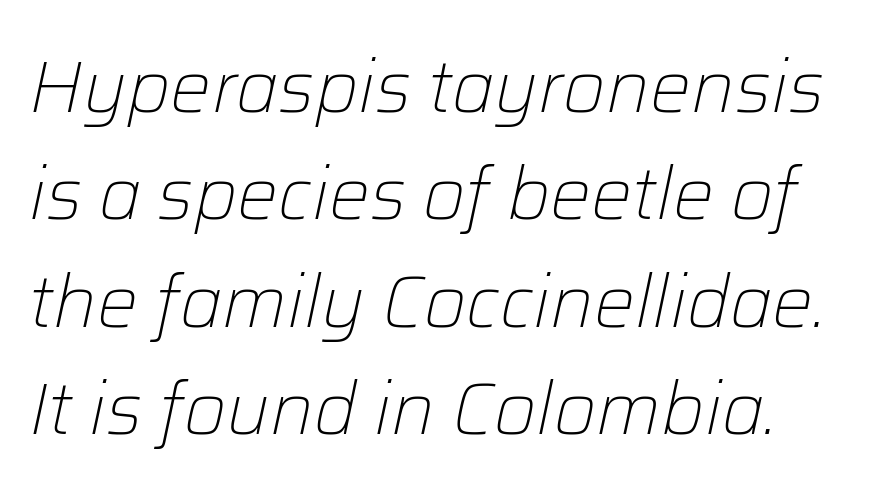
Q: Is the text bold? A: No.
Q: Is the text italic (slanted)? A: Yes, it leans right by about 12 degrees.
Q: Is the text underlined? A: No.
Q: Is the spacing between letters normal or unusually wide? A: Normal.
Q: Is the spacing between lines tight, normal or loose? A: Normal.
Q: Width (condensed, normal, or wide)? A: Normal.
Q: Stroke contrast? A: Low.
Q: x-height? A: Medium.
Q: Monospaced? A: No.
